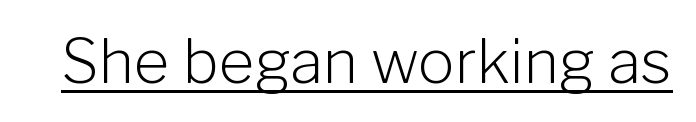
How are the letters spaced? Ordinarily, with no added tracking. The glyphs in this specimen are sans serif. Caption: lettering with a line underneath. Bold? No — there's no thickening of the strokes. This is the regular roman posture of the typeface.
